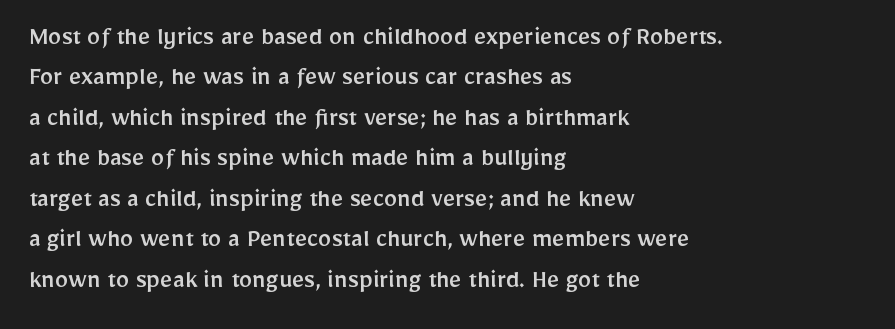
No italicization has been applied; the sample stays upright. This block has exactly the height ordinary leading produces. Students, note that the glyphs here touch the page at normal intervals. Typeset ragged right — the left edge is the straight one.
